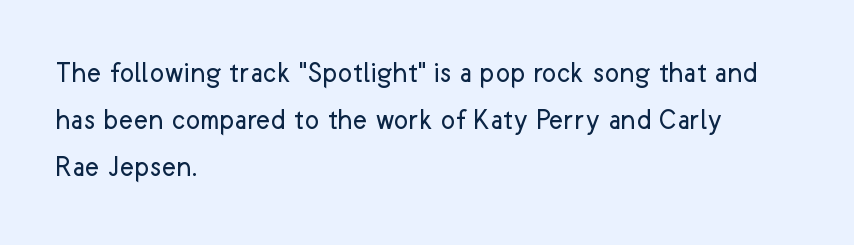
Proportional: the letters do not fall into vertical columns. The space directly below the letters is spotless. Does the type have serifs? No, each stem ends abruptly. The letterforms sit at book weight or below.
